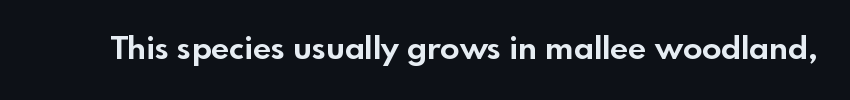
The glyphs in this specimen are sans serif. It's the straight-up-and-down kind of type. Default kerning and tracking; the words read as compact shapes. Chunky letters — that's bold for sure.
